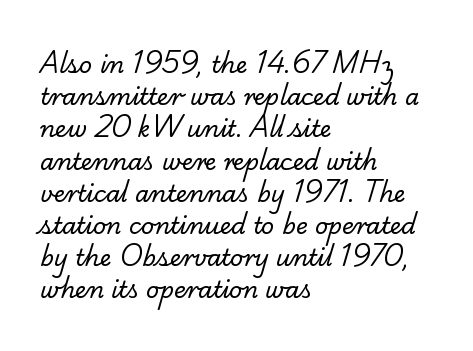
The image shows 23 px text type; set left-aligned, normal line spacing (1.4x), normal letter spacing, not underlined.
